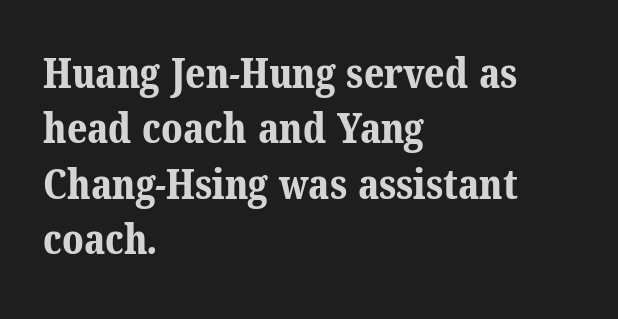
The image shows 42 px bold serif type; set left-aligned, normal line spacing (1.32x), normal letter spacing, not underlined; medium stroke contrast and a medium x-height.
